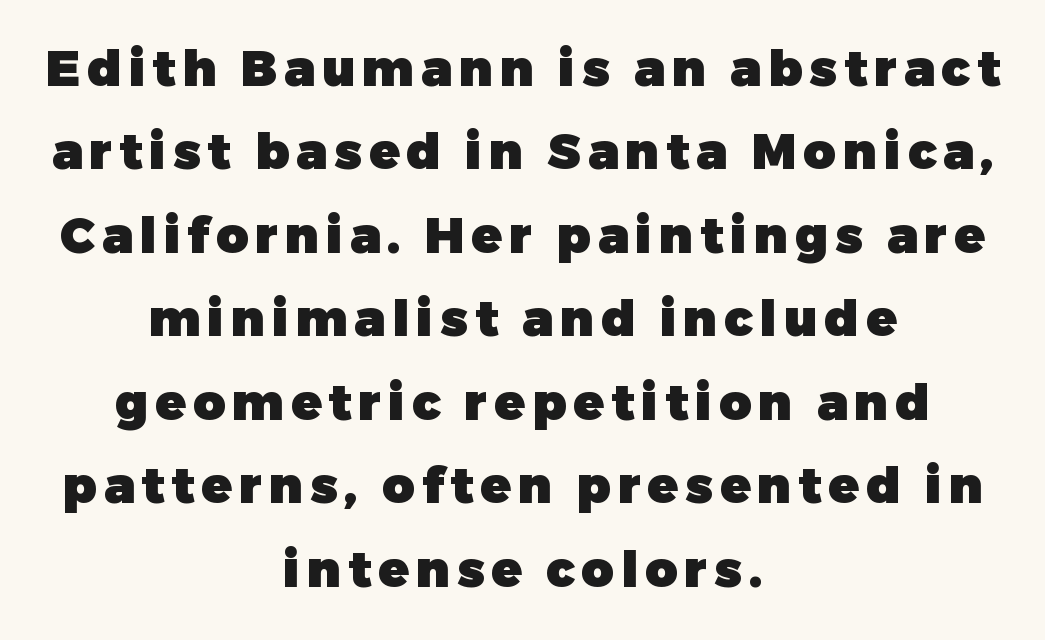
Q: Is the text bold? A: Yes.
Q: Is the text italic (slanted)? A: No, it is upright.
Q: Is the typeface a serif or a sans-serif typeface? A: Sans-serif.
Q: Is the text underlined? A: No.
Q: How is the paragraph aligned? A: Centered.
Q: Is the spacing between lines tight, normal or loose? A: Normal.
Q: Width (condensed, normal, or wide)? A: Normal.
Q: Stroke contrast? A: Low.
Q: x-height? A: Medium.
Q: Monospaced? A: No.
